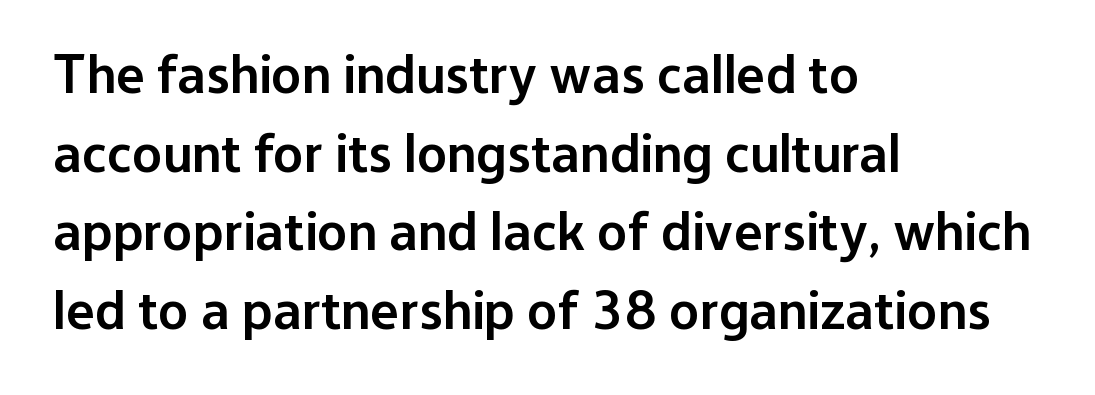
{"serif": "no", "italic": "no", "bold": "semi", "weight": "semibold", "width": "normal", "stroke_contrast": "low", "x_height": "medium", "monospaced": "no", "underline": "no", "align": "left", "line_spacing": "normal", "line_spacing_ratio": 1.43, "letter_spacing": "normal", "letter_spacing_em": 0.0, "glyph_px": 55}
